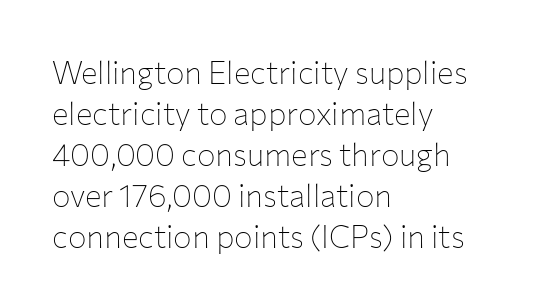
The passage shown has conventional tracking throughout. Clear beneath every line of the passage. Students, observe: this is what conventionally led text looks like. Italic: no, the glyphs are upright roman.
